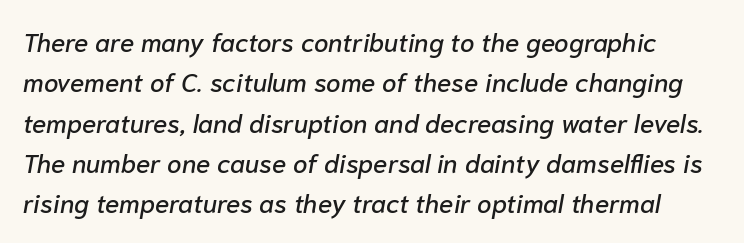
{"italic": "yes", "lean": "right", "slant_degrees": 10, "underline": "no", "line_spacing": "normal", "line_spacing_ratio": 1.55, "letter_spacing": "normal", "letter_spacing_em": 0.0, "glyph_px": 26}
